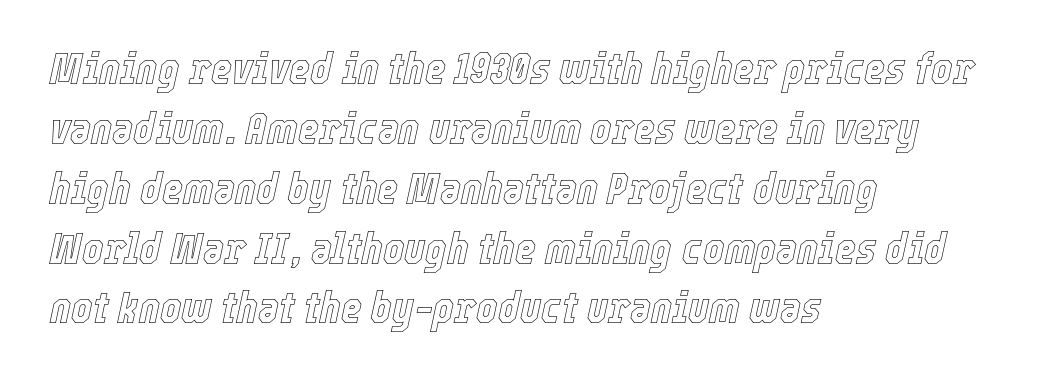
{"italic": "yes", "lean": "right", "slant_degrees": 12, "width": "condensed", "x_height": "medium", "monospaced": "no", "underline": "no", "align": "left", "line_spacing": "normal", "line_spacing_ratio": 1.33, "letter_spacing": "normal", "letter_spacing_em": 0.0, "glyph_px": 45}
